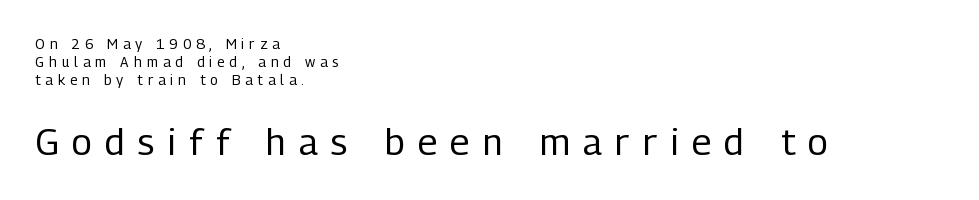
{"serif": "no", "italic": "no", "bold": "no", "weight": "regular", "width": "condensed", "stroke_contrast": "low", "x_height": "medium", "monospaced": "no", "underline": "no", "align": "left", "line_spacing": "normal", "line_spacing_ratio": 1.3, "letter_spacing": "wide", "letter_spacing_em": 0.36, "larger_block": "second", "size_ratio": 2.64, "glyph_px": 37}
